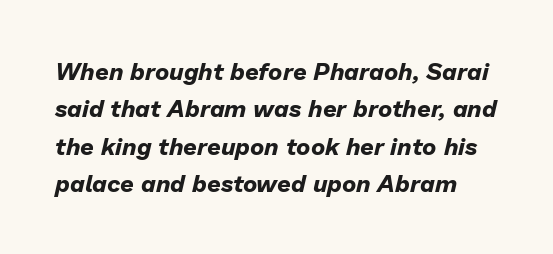
What's the leading like? Ordinary, nothing unusual. The passage shown is not underscored anywhere. This is heavy type, rendered in bold. Each word holds together tightly as a unit, with standard inter-letter gaps. If you drew a line through each stem, it would be angled.
